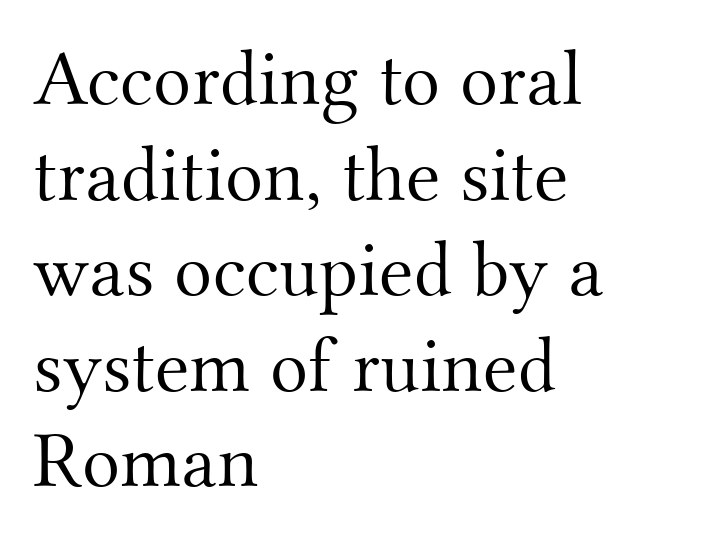
{"serif": "yes", "italic": "no", "bold": "no", "weight": "light", "width": "normal", "stroke_contrast": "medium", "x_height": "small", "monospaced": "no", "underline": "no", "align": "left", "line_spacing_ratio": 1.21, "letter_spacing": "normal", "letter_spacing_em": 0.0, "glyph_px": 79}
